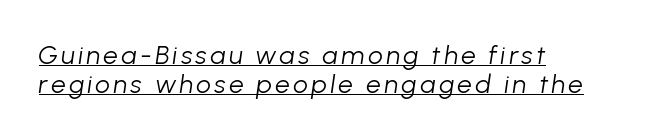
There's an unmistakable incline to the writing here. Quick note: underline on. If you drew a ruler down the left edge, every line would touch it. Summary of weight: not heavy and not bold.
